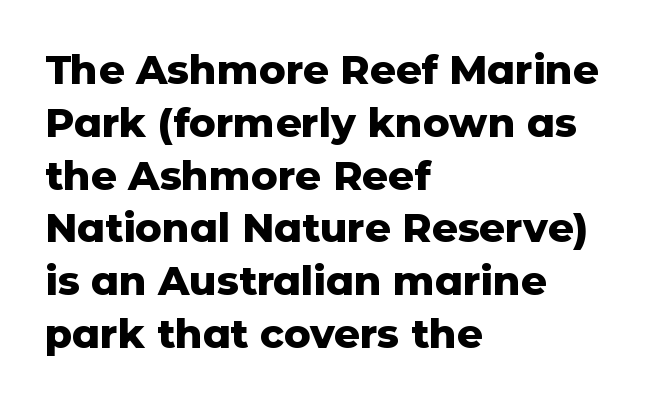
{"serif": "no", "italic": "no", "bold": "yes", "weight": "heavy", "width": "normal", "stroke_contrast": "low", "x_height": "medium", "monospaced": "no", "underline": "no", "align": "left", "line_spacing": "normal", "line_spacing_ratio": 1.32, "letter_spacing": "normal", "letter_spacing_em": 0.0, "glyph_px": 40}
